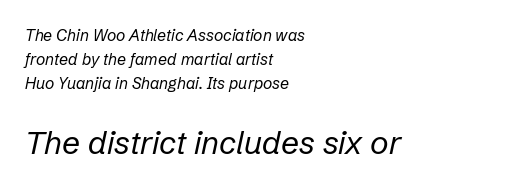
{"italic": "yes", "lean": "right", "slant_degrees": 12, "bold": "no", "weight": "regular", "width": "normal", "stroke_contrast": "low", "x_height": "medium", "monospaced": "no", "underline": "no", "align": "left", "line_spacing": "normal", "line_spacing_ratio": 1.49, "letter_spacing": "normal", "letter_spacing_em": 0.0, "larger_block": "second", "size_ratio": 2.0, "glyph_px": 32}
